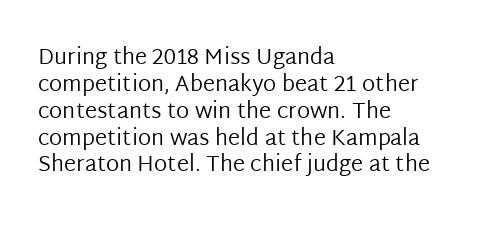
Honestly, the letter spacing is just normal — you wouldn't notice it. A student would call this left alignment; a typographer would say flush left, rag right. The font sits on the lighter half of the weight spectrum, regular included. Just letters on the line, the space beneath them empty.
